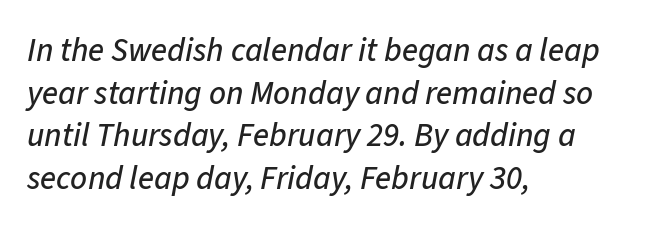
The image shows 33 px text type, italic (leaning right); set left-aligned, normal line spacing (1.29x), normal letter spacing, not underlined; low stroke contrast and a medium x-height.
